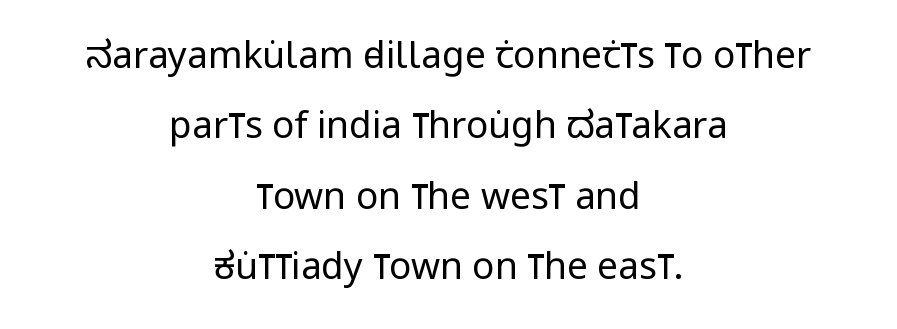
The image shows 37 px regular-weight, condensed sans-serif type, upright; set centered, loose line spacing (1.9x), normal letter spacing, not underlined; low stroke contrast and a large x-height.
